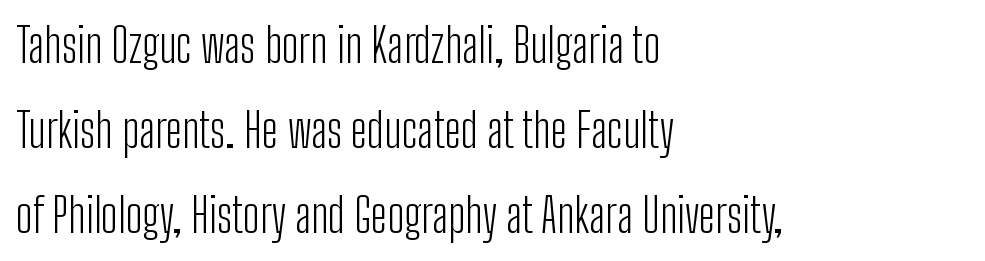
Think of a printed novel: that variable character pitch is what you see here. The weight would be labelled regular, book, light, or lighter still. The space directly below the letters is spotless. This rendering employs a face without finishing strokes, i.e., a sans-serif.
